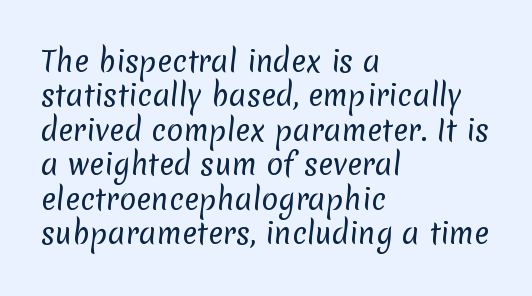
{"serif": "no", "bold": "no", "weight": "regular", "width": "normal", "stroke_contrast": "low", "x_height": "medium", "monospaced": "no", "underline": "no", "align": "left", "line_spacing_ratio": 1.23, "letter_spacing": "normal", "letter_spacing_em": 0.0, "glyph_px": 28}
